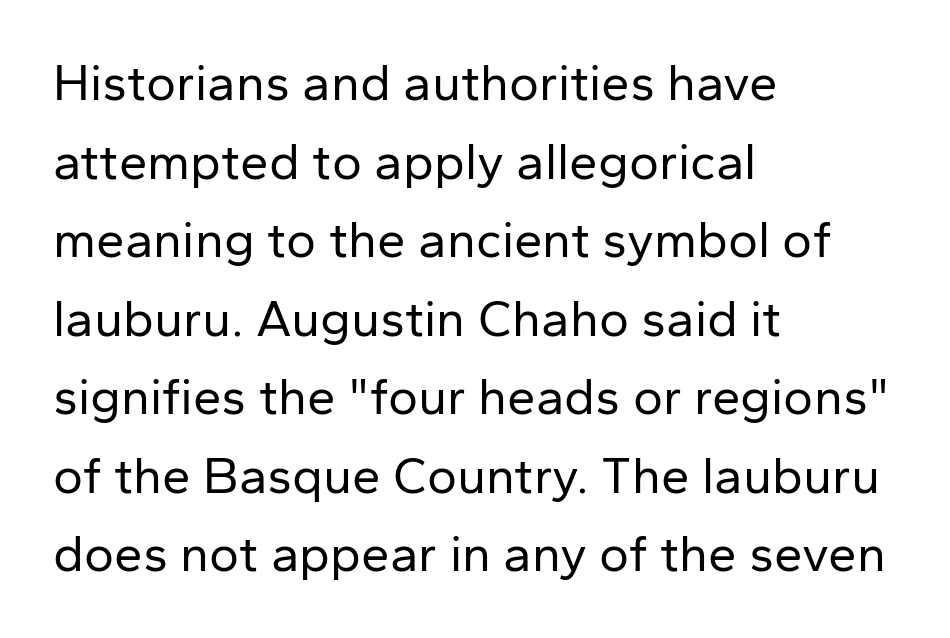
{"serif": "no", "italic": "no", "bold": "no", "weight": "regular", "width": "normal", "stroke_contrast": "low", "x_height": "medium", "monospaced": "no", "underline": "no", "align": "left", "line_spacing": "normal", "line_spacing_ratio": 1.54, "letter_spacing": "normal", "letter_spacing_em": 0.0, "glyph_px": 51}
